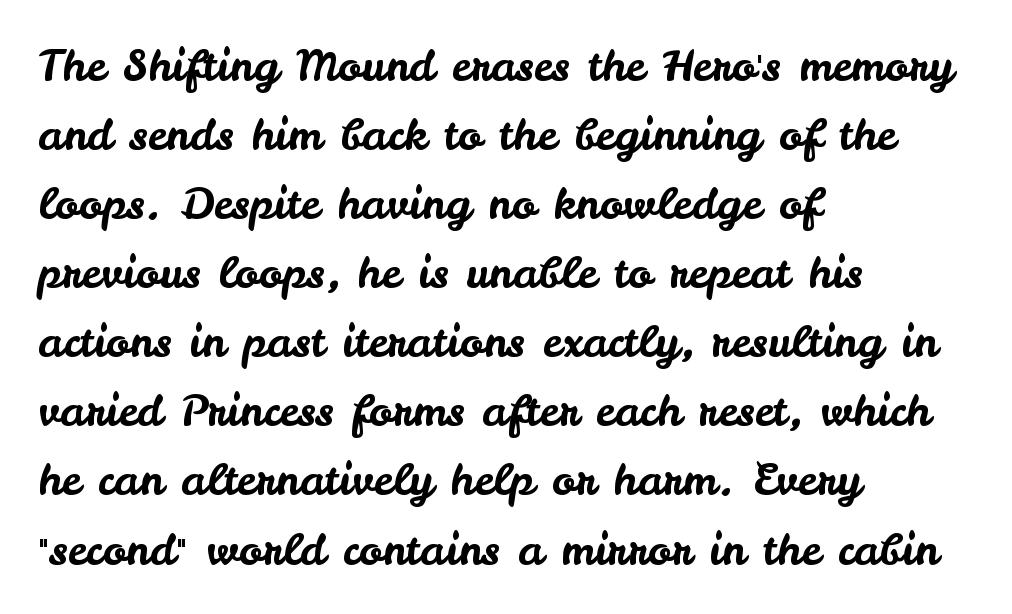
The image shows 44 px sans-serif type; set left-aligned, normal line spacing (1.57x), normal letter spacing, not underlined; low stroke contrast and a small x-height.
